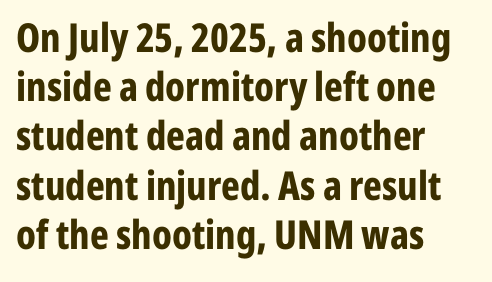
The image shows 40 px bold, condensed sans-serif type, upright; set left-aligned, line spacing 1.23x, normal letter spacing, not underlined; low stroke contrast and a medium x-height.
